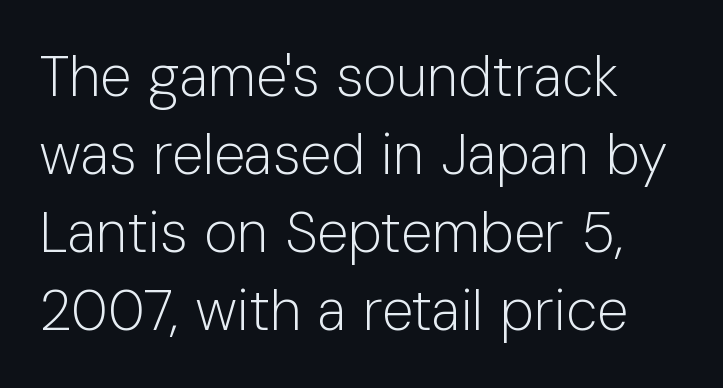
Q: Is the text bold? A: No.
Q: Is the text italic (slanted)? A: No, it is upright.
Q: Is the typeface a serif or a sans-serif typeface? A: Sans-serif.
Q: Is the text underlined? A: No.
Q: How is the paragraph aligned? A: Left-aligned.
Q: Is the spacing between letters normal or unusually wide? A: Normal.
Q: Is the spacing between lines tight, normal or loose? A: Normal.
Q: Width (condensed, normal, or wide)? A: Normal.
Q: Stroke contrast? A: Low.
Q: x-height? A: Medium.
Q: Monospaced? A: No.
